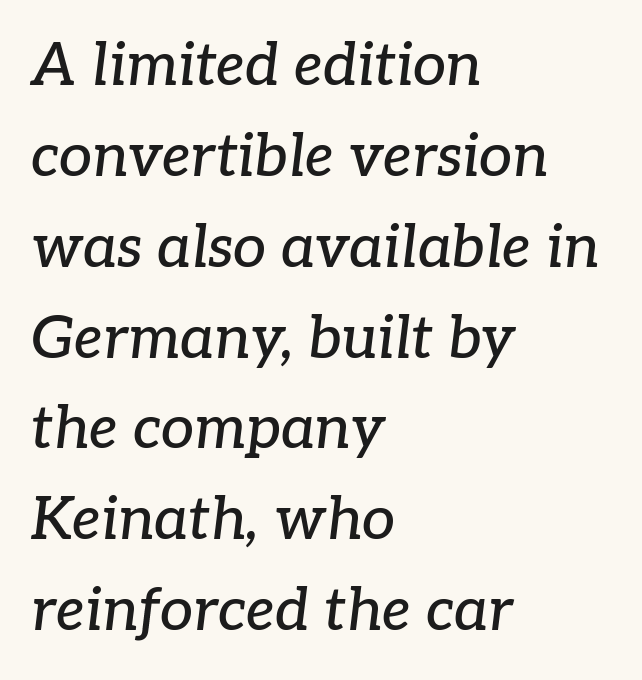
{"serif": "yes", "italic": "yes", "lean": "right", "slant_degrees": 7, "width": "normal", "stroke_contrast": "low", "x_height": "medium", "monospaced": "no", "underline": "no", "align": "left", "line_spacing": "normal", "line_spacing_ratio": 1.54, "letter_spacing": "normal", "letter_spacing_em": 0.0, "glyph_px": 59}
